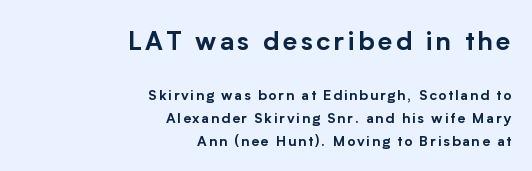
Quick note: interline space is typical. The gap between lines stays unmarked. A student would notice the top passage is typeset larger than what follows. In terms of posture, this sample is upright. Layout note: lines flush right.
